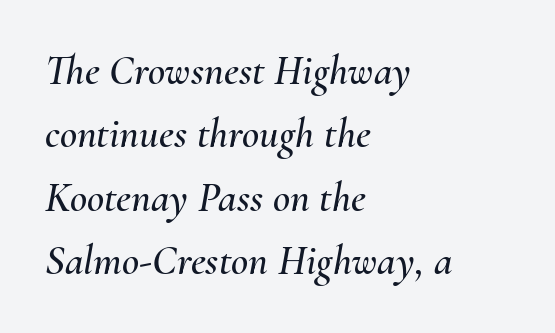
Q: Is the text italic (slanted)? A: Yes, it leans right by about 10 degrees.
Q: Is the text underlined? A: No.
Q: How is the paragraph aligned? A: Left-aligned.
Q: Is the spacing between letters normal or unusually wide? A: Normal.
Q: Is the spacing between lines tight, normal or loose? A: Normal.
Q: Width (condensed, normal, or wide)? A: Normal.
Q: Stroke contrast? A: Medium.
Q: x-height? A: Small.
Q: Monospaced? A: No.
